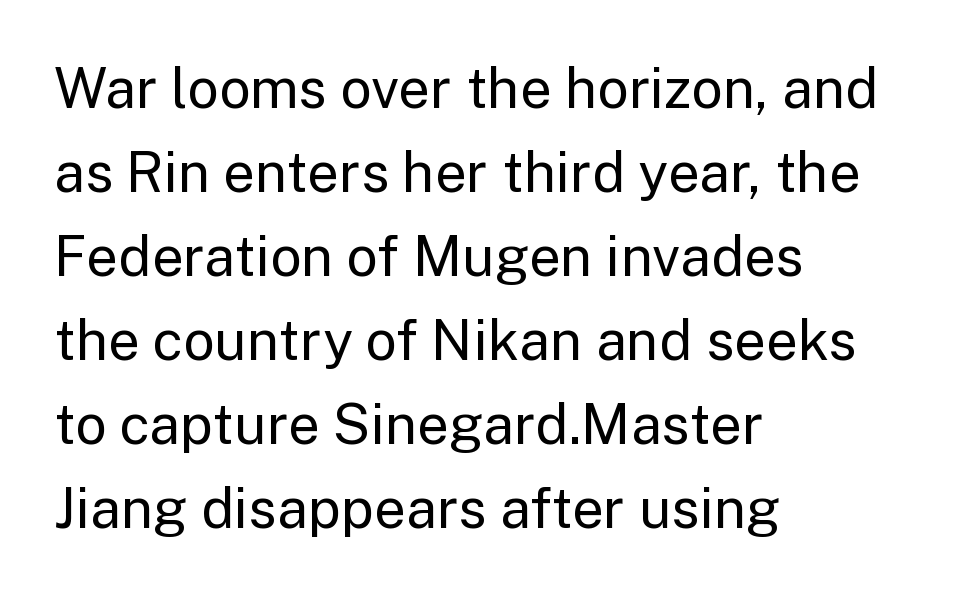
Inter-character spacing is left at the font's built-in metrics. Font category for this specimen: sans-serif. Each letter keeps its own natural width here, so spacing adapts to shape. Ascenders rise straight up at ninety degrees. Each new line begins a customary step beneath the previous one.
